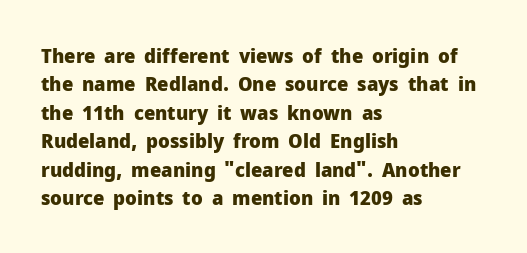
Q: Is the text bold? A: Yes.
Q: Is the text italic (slanted)? A: No, it is upright.
Q: Is the text underlined? A: No.
Q: How is the paragraph aligned? A: Left-aligned.
Q: Is the spacing between letters normal or unusually wide? A: Normal.
Q: Is the spacing between lines tight, normal or loose? A: Normal.
